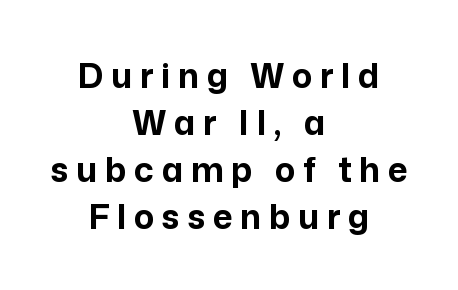
The image shows 34 px bold sans-serif type, upright; set centered, normal line spacing (1.38x), unusually wide letter spacing (+0.22 em), not underlined; low stroke contrast and a medium x-height.
